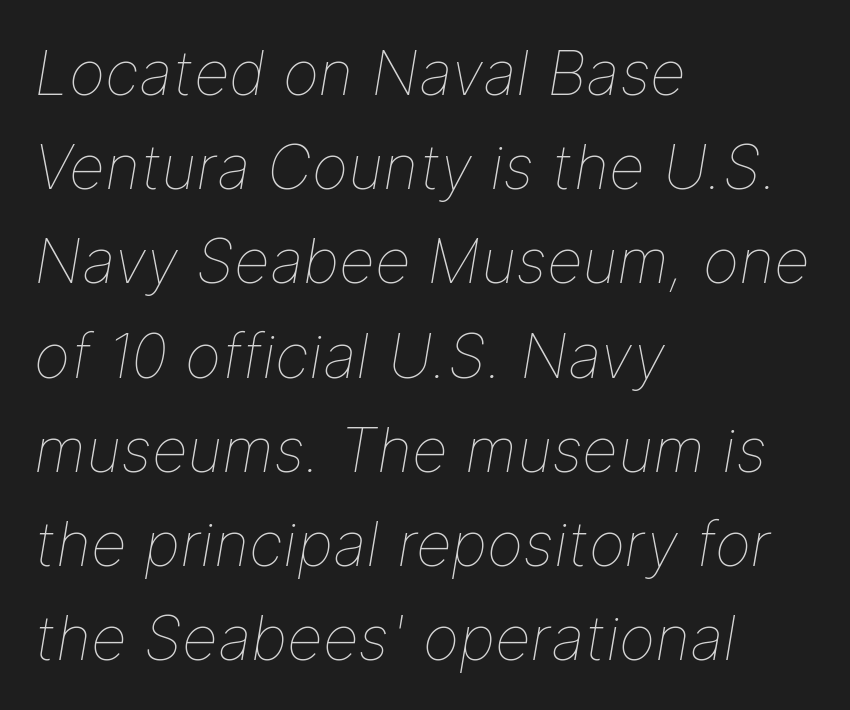
{"italic": "yes", "lean": "right", "slant_degrees": 9, "bold": "no", "weight": "thin", "width": "normal", "stroke_contrast": "low", "x_height": "medium", "monospaced": "no", "underline": "no", "align": "left", "line_spacing": "normal", "line_spacing_ratio": 1.52, "letter_spacing": "normal", "letter_spacing_em": 0.0, "glyph_px": 62}
